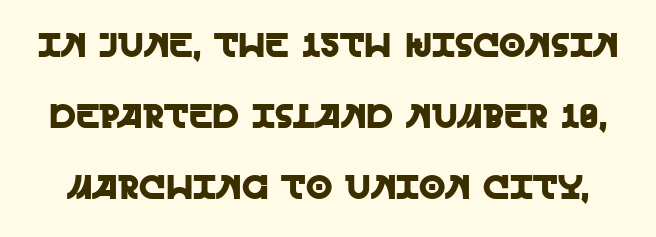
The image shows 34 px sans-serif type, upright; set loose line spacing (2.09x), normal letter spacing, not underlined; a large x-height.
